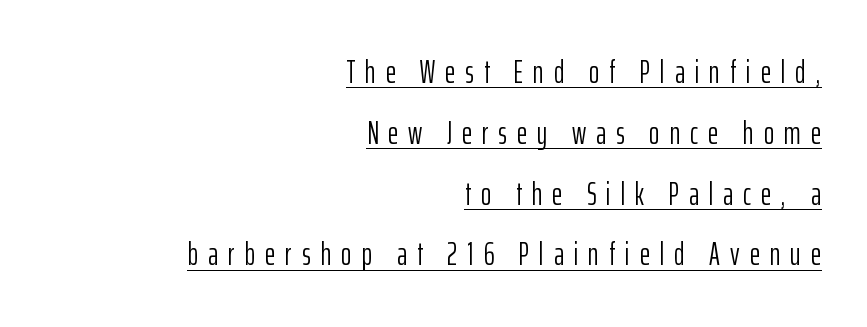
{"serif": "no", "italic": "no", "bold": "no", "weight": "light", "width": "condensed", "stroke_contrast": "low", "x_height": "medium", "monospaced": "no", "underline": "yes", "align": "right", "line_spacing": "loose", "line_spacing_ratio": 1.9, "letter_spacing": "wide", "letter_spacing_em": 0.31, "glyph_px": 32}
